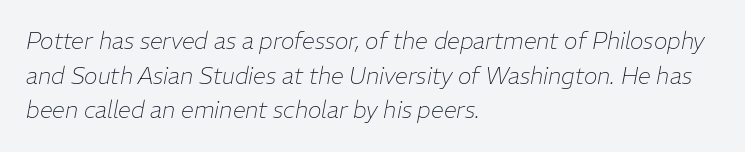
Every row of glyphs begins at an identical x-position on the left. Interline gaps are of average width in this sample. Glance below the letters and you will spot only blank space. The passage shown is not bold in any degree.
